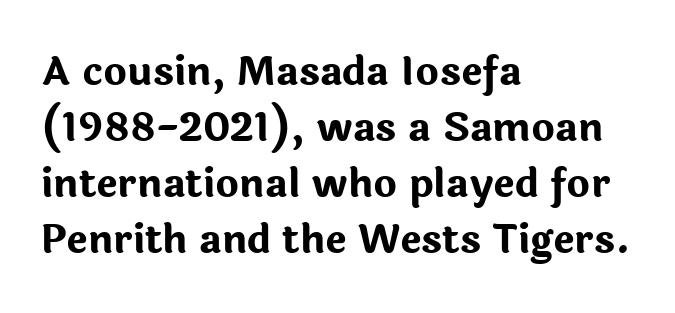
The image shows 40 px bold sans-serif type, upright; set left-aligned, normal line spacing (1.4x), normal letter spacing, not underlined; low stroke contrast and a medium x-height.
